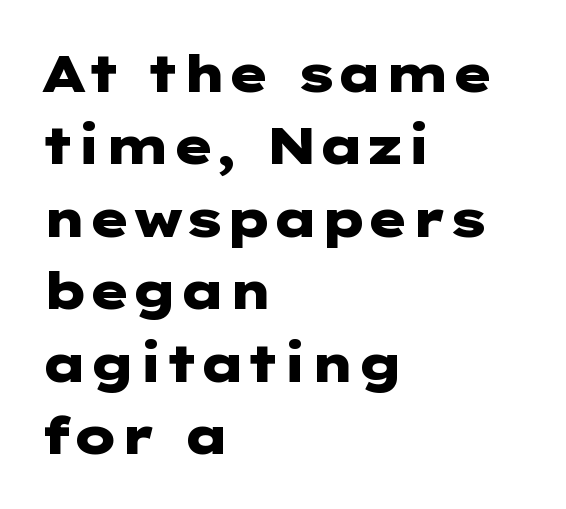
Q: Is the text bold? A: Yes.
Q: Is the text italic (slanted)? A: No, it is upright.
Q: Is the typeface a serif or a sans-serif typeface? A: Sans-serif.
Q: Is the text underlined? A: No.
Q: How is the paragraph aligned? A: Left-aligned.
Q: Is the spacing between letters normal or unusually wide? A: Normal.
Q: Is the spacing between lines tight, normal or loose? A: Normal.
Q: Width (condensed, normal, or wide)? A: Wide.
Q: Stroke contrast? A: Low.
Q: x-height? A: Medium.
